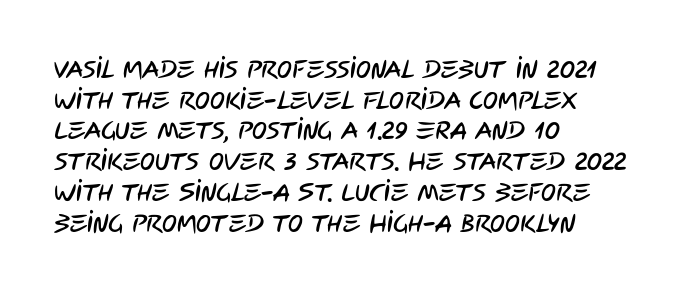
The image shows 25 px text type; set left-aligned, line spacing 1.23x, normal letter spacing, not underlined.
